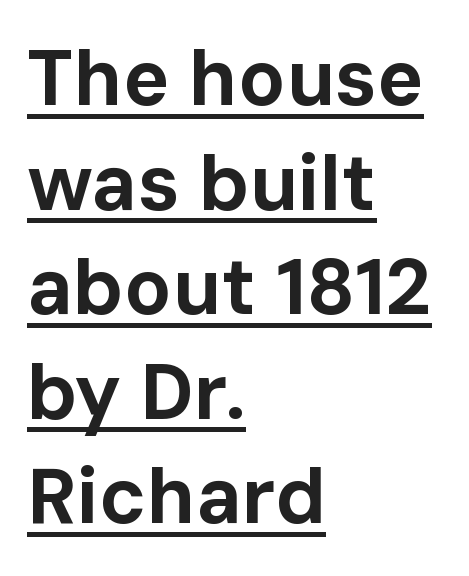
{"serif": "no", "italic": "no", "bold": "yes", "weight": "bold", "width": "normal", "stroke_contrast": "low", "x_height": "medium", "monospaced": "no", "underline": "yes", "align": "left", "line_spacing": "normal", "line_spacing_ratio": 1.34, "letter_spacing": "normal", "letter_spacing_em": 0.0, "glyph_px": 78}
